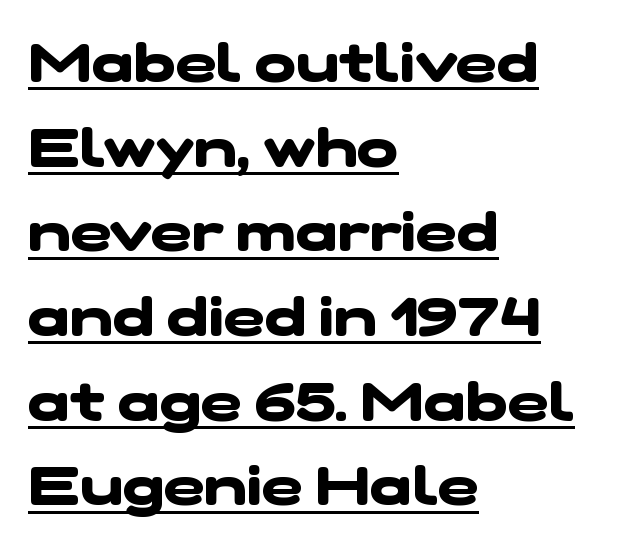
Q: Is the text bold? A: Yes.
Q: Is the typeface a serif or a sans-serif typeface? A: Sans-serif.
Q: Is the text underlined? A: Yes.
Q: How is the paragraph aligned? A: Left-aligned.
Q: Is the spacing between letters normal or unusually wide? A: Normal.
Q: Is the spacing between lines tight, normal or loose? A: Normal.
Q: Width (condensed, normal, or wide)? A: Wide.
Q: Stroke contrast? A: Low.
Q: x-height? A: Medium.
Q: Monospaced? A: No.
